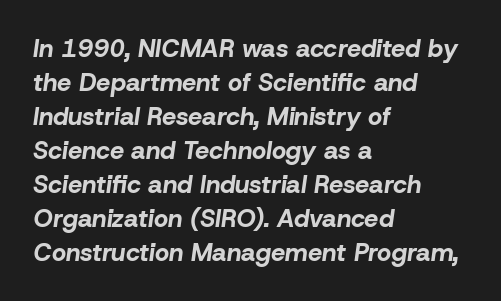
The image shows 25 px bold type, italic (leaning right); set left-aligned, normal line spacing (1.36x), normal letter spacing, not underlined.
